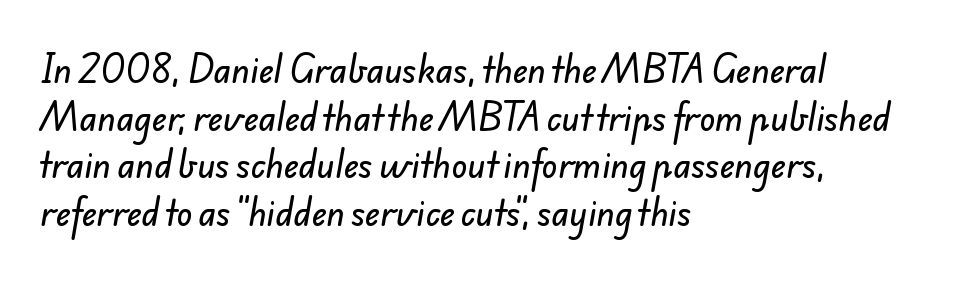
Q: Is the typeface a serif or a sans-serif typeface? A: Sans-serif.
Q: Is the text underlined? A: No.
Q: How is the paragraph aligned? A: Left-aligned.
Q: Is the spacing between letters normal or unusually wide? A: Normal.
Q: Is the spacing between lines tight, normal or loose? A: Normal.
Q: Width (condensed, normal, or wide)? A: Normal.
Q: Stroke contrast? A: Low.
Q: x-height? A: Small.
Q: Monospaced? A: No.
